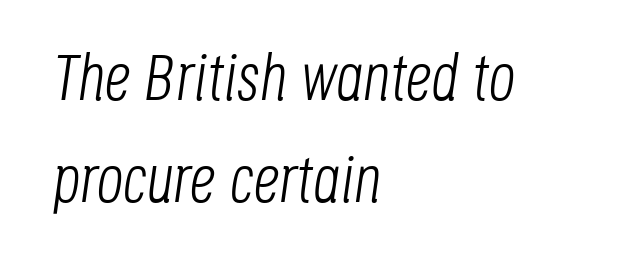
Q: Is the text bold? A: No.
Q: Is the text italic (slanted)? A: Yes, it leans right by about 8 degrees.
Q: Is the text underlined? A: No.
Q: How is the paragraph aligned? A: Left-aligned.
Q: Is the spacing between letters normal or unusually wide? A: Normal.
Q: Is the spacing between lines tight, normal or loose? A: Normal.
Q: Width (condensed, normal, or wide)? A: Condensed.
Q: Stroke contrast? A: Low.
Q: x-height? A: Large.
Q: Monospaced? A: No.
